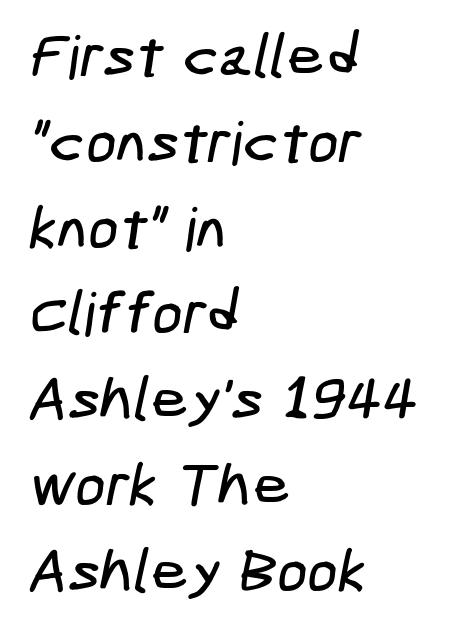
Q: Is the typeface a serif or a sans-serif typeface? A: Sans-serif.
Q: Is the text underlined? A: No.
Q: How is the paragraph aligned? A: Left-aligned.
Q: Is the spacing between letters normal or unusually wide? A: Normal.
Q: Is the spacing between lines tight, normal or loose? A: Normal.
Q: Width (condensed, normal, or wide)? A: Condensed.
Q: Stroke contrast? A: Low.
Q: x-height? A: Medium.
